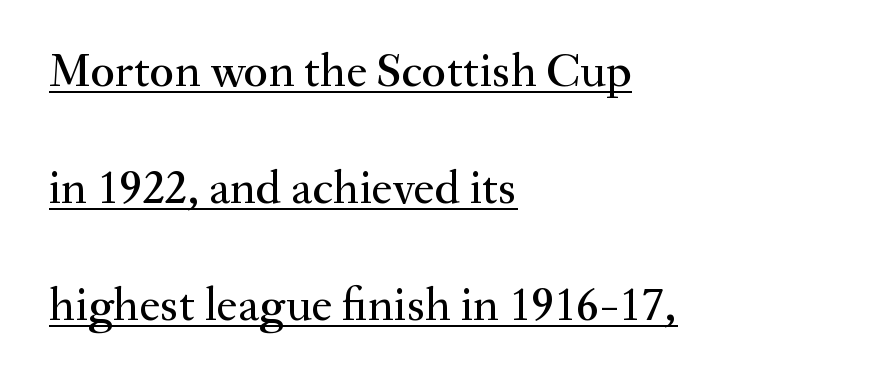
Font category for this specimen: serif. Summary of vertical rhythm: relaxed, with wide interline spacing. Vertical strokes here are truly vertical. Casual observation: everything's shoved over to the left. Does a line run under the words? Yes, clearly. You could not count columns in this text — the font is proportionally spaced.
